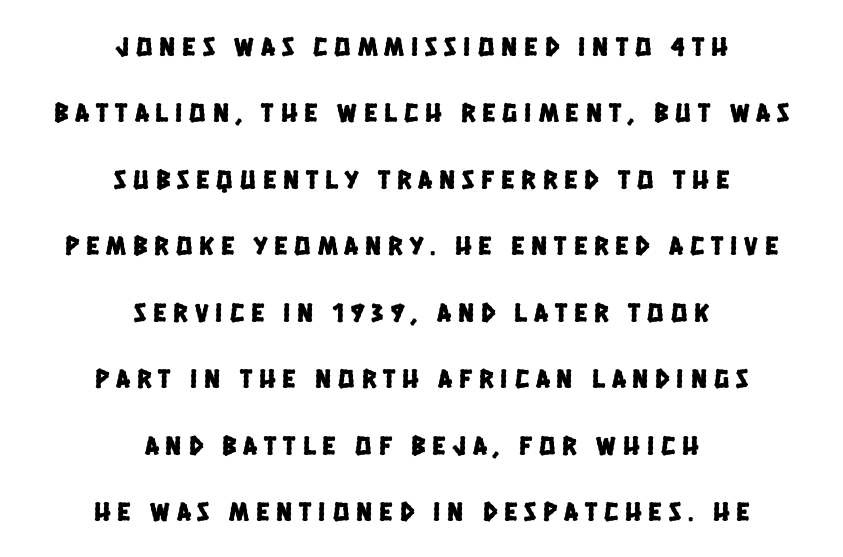
{"underline": "no", "align": "center", "line_spacing": "loose", "line_spacing_ratio": 2.46, "letter_spacing": "wide", "letter_spacing_em": 0.26, "glyph_px": 27}
